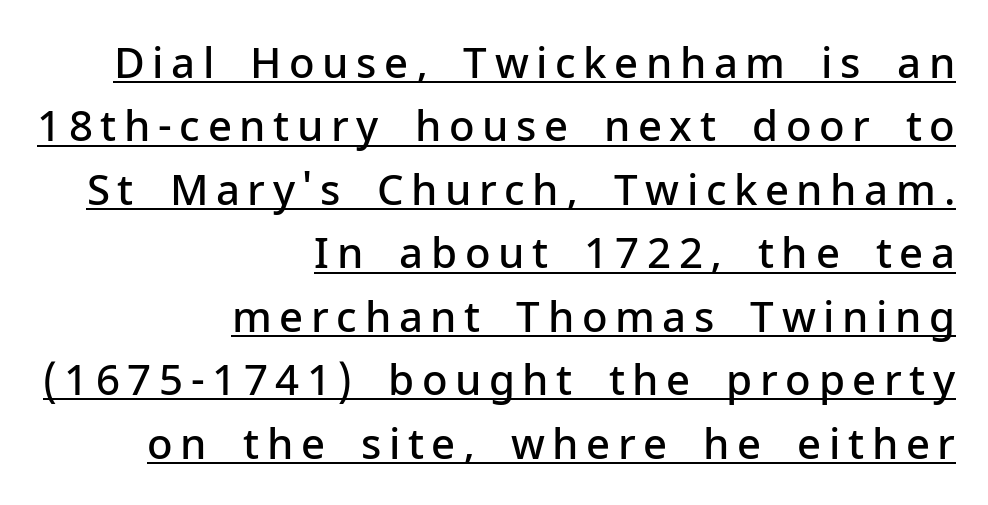
The image shows 42 px semibold sans-serif type, upright; set right-aligned, normal line spacing (1.51x), underlined; low stroke contrast and a medium x-height.
